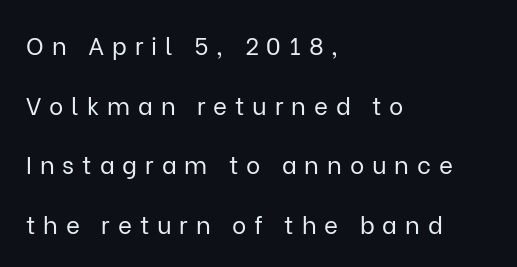
The image shows 24 px text type, upright; set left-aligned, loose line spacing (2.48x), unusually wide letter spacing (+0.33 em), not underlined.
